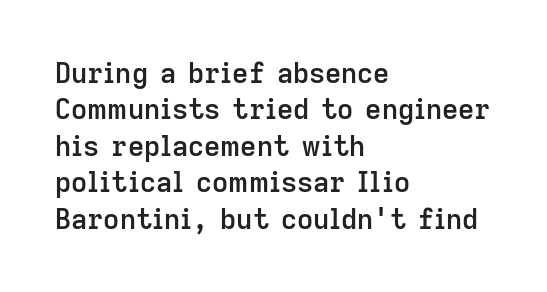
The image shows 28 px semibold sans-serif type, upright; set left-aligned, normal line spacing (1.3x), normal letter spacing, not underlined; low stroke contrast and a medium x-height.
